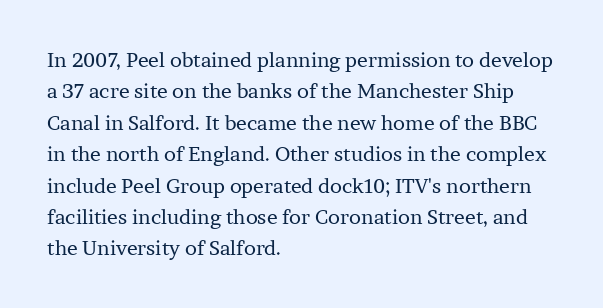
Q: Is the text bold? A: No.
Q: Is the text italic (slanted)? A: No, it is upright.
Q: Is the text underlined? A: No.
Q: How is the paragraph aligned? A: Left-aligned.
Q: Is the spacing between letters normal or unusually wide? A: Normal.
Q: Is the spacing between lines tight, normal or loose? A: Normal.
